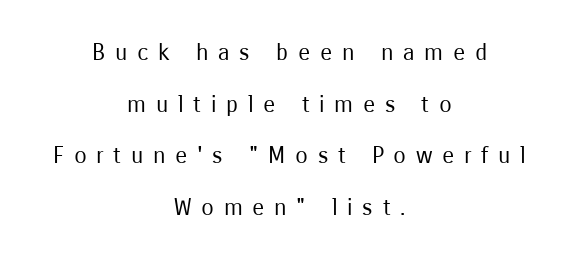
The image shows 23 px text type, upright; set centered, loose line spacing (2.25x), unusually wide letter spacing (+0.42 em), not underlined.
